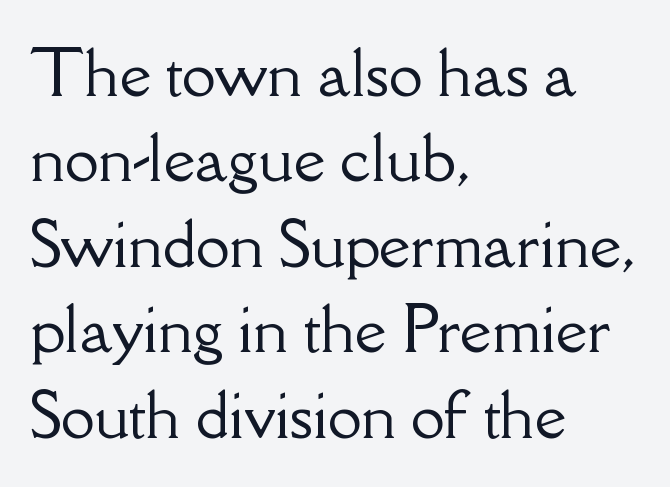
Q: Is the text italic (slanted)? A: No, it is upright.
Q: Is the typeface a serif or a sans-serif typeface? A: Serif.
Q: Is the text underlined? A: No.
Q: How is the paragraph aligned? A: Left-aligned.
Q: Is the spacing between letters normal or unusually wide? A: Normal.
Q: Is the spacing between lines tight, normal or loose? A: Normal.
Q: Width (condensed, normal, or wide)? A: Normal.
Q: Stroke contrast? A: Low.
Q: x-height? A: Small.
Q: Monospaced? A: No.
